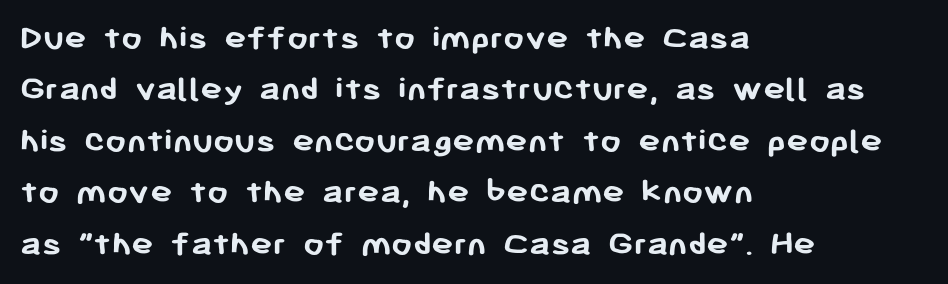
Serifs: no, the terminals of the letterforms are clean. Descender tails drop into unmarked territory. Casual observation: everything's shoved over to the left. In terms of letterspacing, this is plain default setting. You could not count columns in this text — the font is proportionally spaced.
